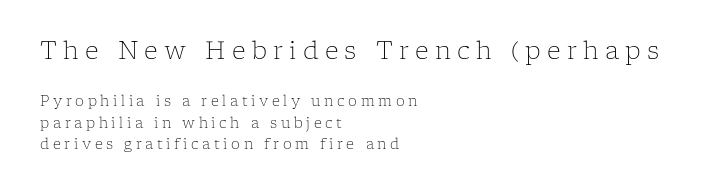
Layout note: lines flush left. The letters in the upper block stand taller than those in the block below. Caption: expanded tracking, letters set apart. Does the leading feel generous? No, just average. No word sits above an underline.
